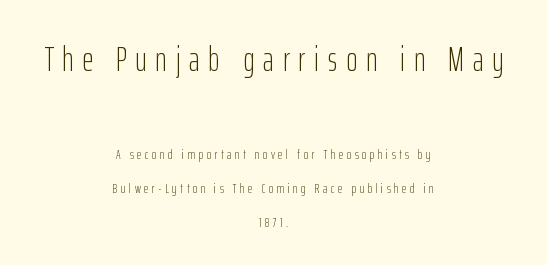
The image shows 35 px light, condensed sans-serif type, upright; set centered, loose line spacing (2.41x), unusually wide letter spacing (+0.25 em), not underlined; the first (top) block is 2.5x larger; low stroke contrast and a medium x-height.
